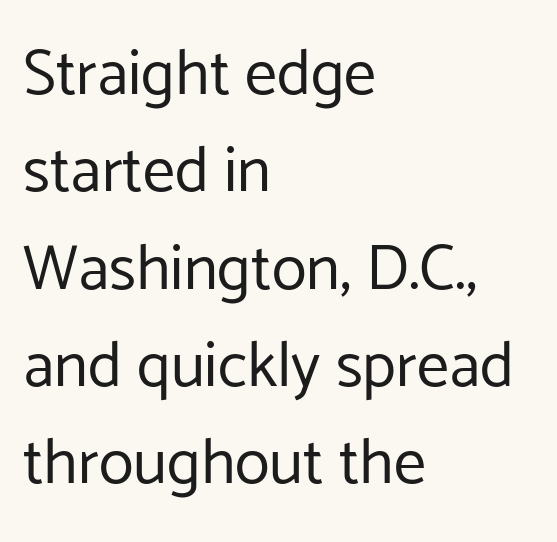
{"serif": "no", "italic": "no", "bold": "no", "weight": "regular", "width": "normal", "stroke_contrast": "low", "x_height": "medium", "monospaced": "no", "underline": "no", "align": "left", "line_spacing": "normal", "line_spacing_ratio": 1.52, "letter_spacing": "normal", "letter_spacing_em": 0.0, "glyph_px": 64}
